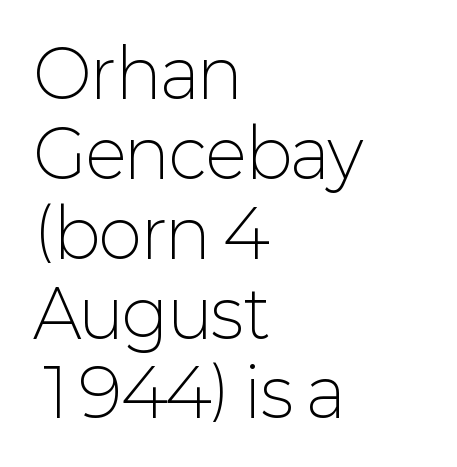
Q: Is the text bold? A: No.
Q: Is the text italic (slanted)? A: No, it is upright.
Q: Is the typeface a serif or a sans-serif typeface? A: Sans-serif.
Q: Is the text underlined? A: No.
Q: How is the paragraph aligned? A: Left-aligned.
Q: Is the spacing between letters normal or unusually wide? A: Normal.
Q: Width (condensed, normal, or wide)? A: Normal.
Q: Stroke contrast? A: Low.
Q: x-height? A: Medium.
Q: Monospaced? A: No.
